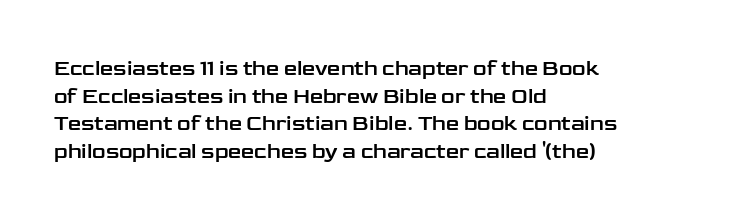
{"italic": "no", "underline": "no", "align": "left", "line_spacing": "normal", "line_spacing_ratio": 1.32, "letter_spacing": "normal", "letter_spacing_em": 0.0, "glyph_px": 21}
